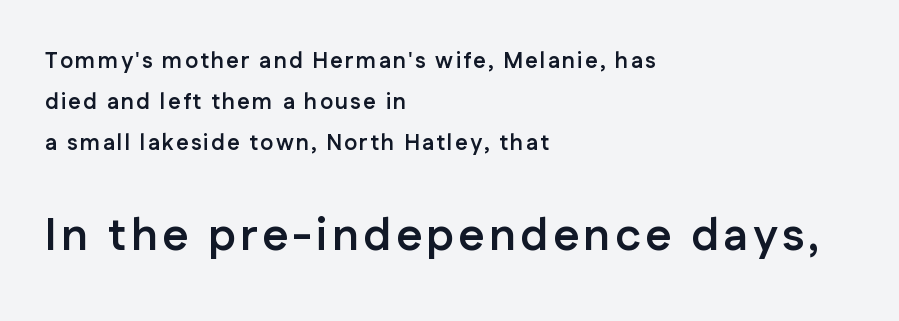
The image shows 45 px semibold sans-serif type, upright; set left-aligned, line spacing 1.87x, not underlined; the second (bottom) block is 2.05x larger; low stroke contrast and a medium x-height.
